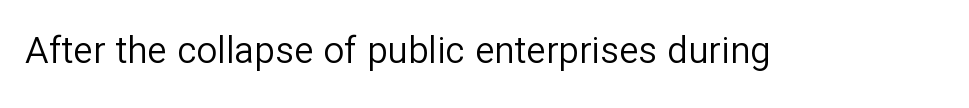
Weight: not bold — regular or lighter. Here the designer chose a conventional face with non-uniform glyph widths. The passage shown is typeset with a sans-serif family. The glyphs are unaccompanied by any horizontal stroke below them. The typography opts for an upright posture over an oblique one. Honestly, the letter spacing is just normal — you wouldn't notice it.
